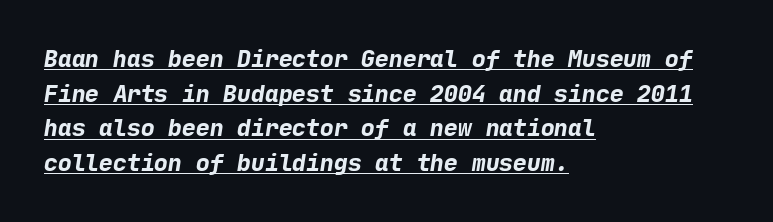
Tracking here is standard; glyphs follow each other at the usual distance. Glance below the letters and you will spot a drawn line. The ragged edge is on the right, which tells us the setting is flush left. Each glyph is drawn with heavy, bold strokes.
